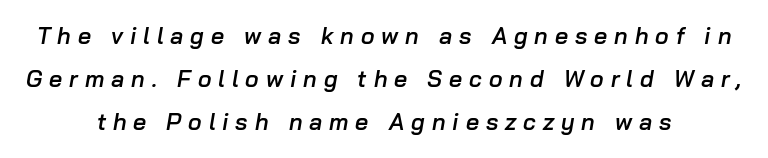
Q: Is the text bold? A: Semi-bold.
Q: Is the text italic (slanted)? A: Yes, it leans right by about 10 degrees.
Q: Is the text underlined? A: No.
Q: How is the paragraph aligned? A: Centered.
Q: Is the spacing between letters normal or unusually wide? A: Unusually wide.
